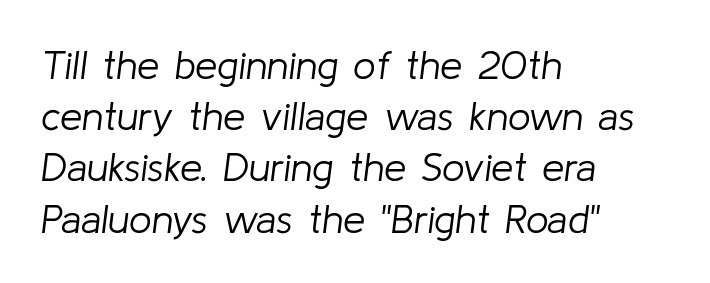
Is this a heavy cut? Hardly; it is regular or lighter. Does the lettering tilt? It does — this is italic. The face used here is proportionally spaced, like ordinary book or web type. A normal amount of white space separates one row of letters from the next. Honestly, there is no underline to notice here at all.
